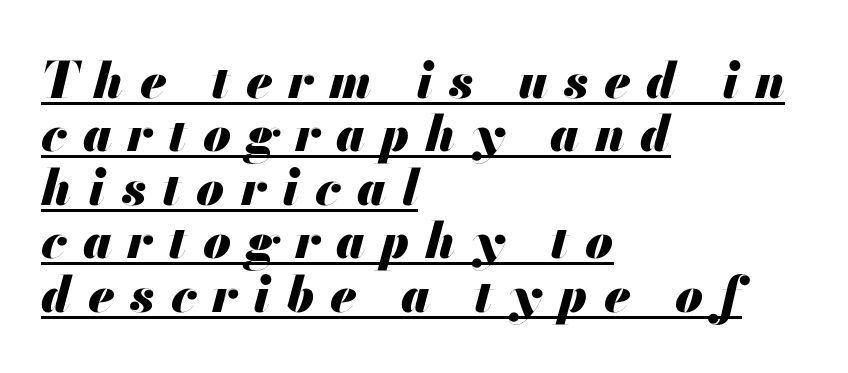
{"italic": "yes", "lean": "right", "slant_degrees": 13, "bold": "yes", "weight": "heavy", "width": "normal", "stroke_contrast": "medium", "x_height": "small", "monospaced": "no", "underline": "yes", "align": "left", "line_spacing": "tight", "line_spacing_ratio": 1.07, "letter_spacing": "wide", "letter_spacing_em": 0.32, "glyph_px": 50}
